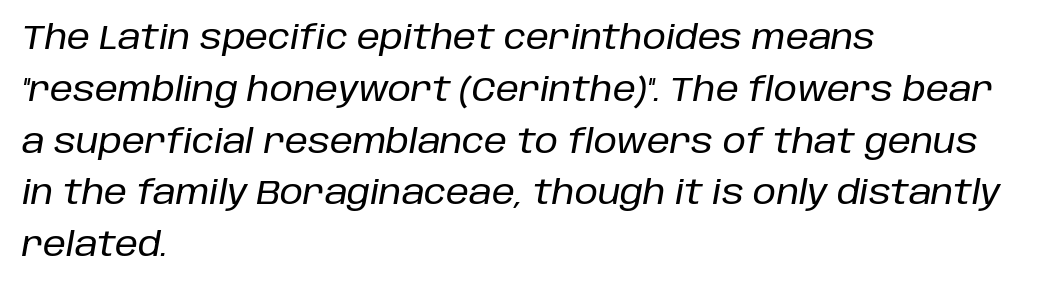
{"italic": "yes", "lean": "right", "slant_degrees": 10, "width": "normal", "stroke_contrast": "low", "x_height": "large", "monospaced": "no", "underline": "no", "align": "left", "line_spacing": "normal", "line_spacing_ratio": 1.57, "letter_spacing": "normal", "letter_spacing_em": 0.0, "glyph_px": 33}
